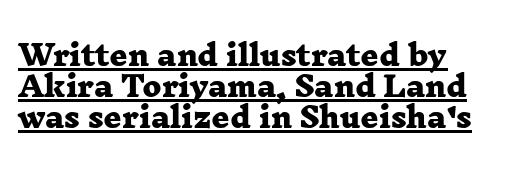
The passage shown is typeset with a serif family. This sample has the flowing, uneven cadence of proportional lettering. Letter spacing: default. Does the copy run flush right? No — it runs flush left. The block of text is dense from top to bottom, with scant space between rows. The sample has been set heavy, in full bold.
